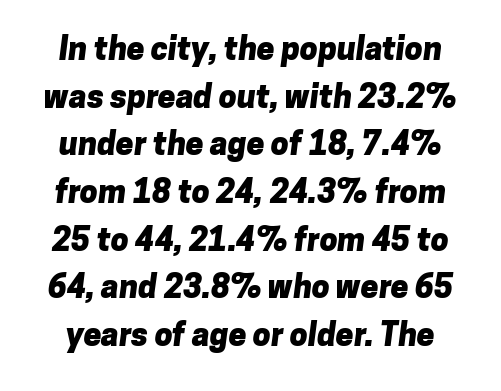
{"serif": "no", "bold": "yes", "weight": "heavy", "width": "normal", "stroke_contrast": "low", "x_height": "medium", "monospaced": "no", "underline": "no", "line_spacing": "normal", "line_spacing_ratio": 1.49, "letter_spacing": "normal", "letter_spacing_em": 0.0, "glyph_px": 32}
